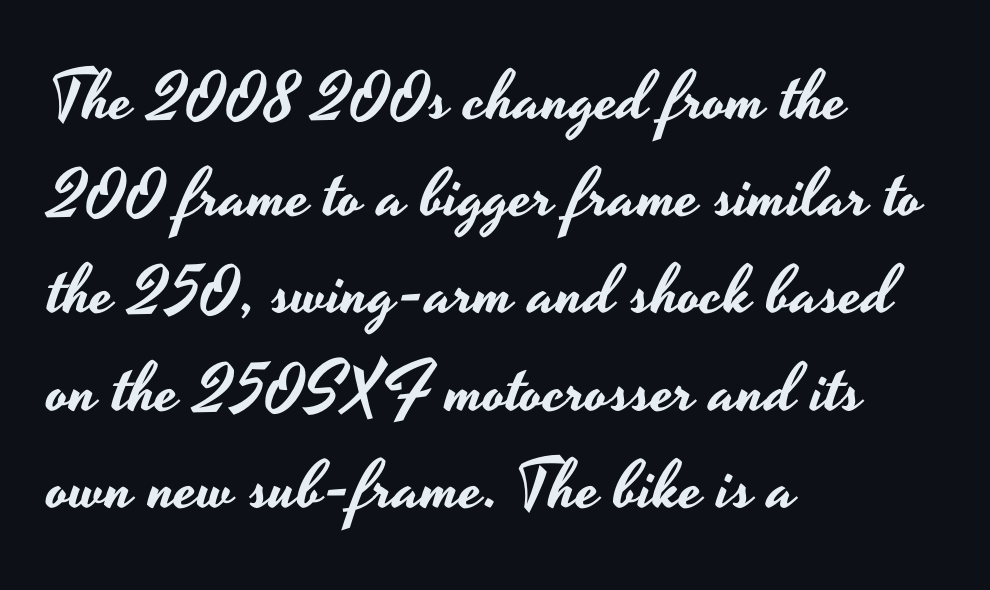
Q: Is the text italic (slanted)? A: Yes.
Q: Is the typeface a serif or a sans-serif typeface? A: Sans-serif.
Q: Is the text underlined? A: No.
Q: How is the paragraph aligned? A: Left-aligned.
Q: Is the spacing between letters normal or unusually wide? A: Normal.
Q: Is the spacing between lines tight, normal or loose? A: Normal.
Q: Width (condensed, normal, or wide)? A: Wide.
Q: Stroke contrast? A: Low.
Q: x-height? A: Small.
Q: Monospaced? A: No.
